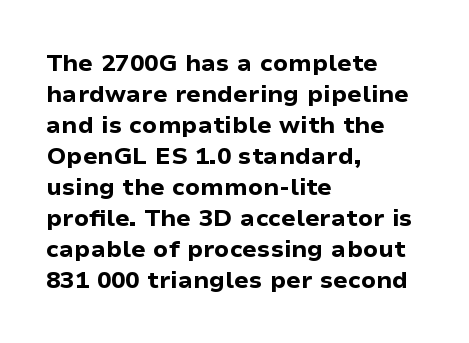
If you measured baseline to baseline, you'd find a middling distance. The specimen reads as upright at a glance. Glyph-to-glyph distance matches everyday printed text. Heavy, bold letterforms. Each row of text sits above clean, open space.
